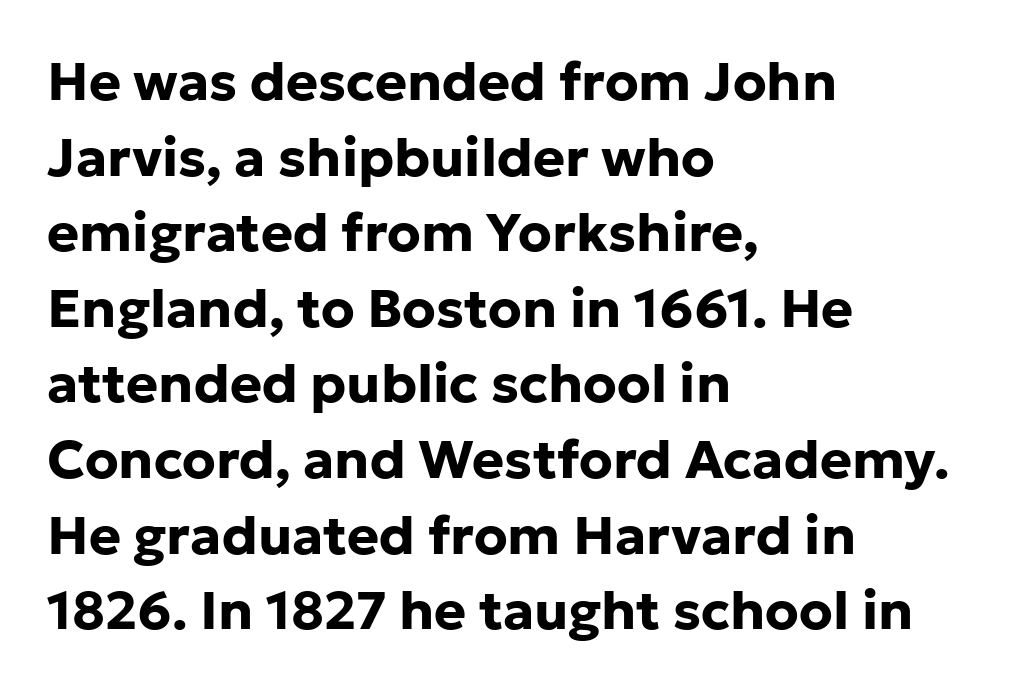
The image shows 54 px bold sans-serif type, upright; set left-aligned, normal line spacing (1.4x), normal letter spacing, not underlined; low stroke contrast and a medium x-height.
